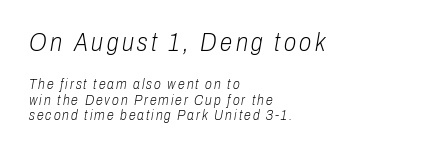
Horizontal bands of white between lines are thin slivers. Compared with a centered layout, this one pins lines to the left instead. The strip under each line holds only bare page. Is this a heavy cut? Hardly; it is regular or lighter. Observe the lean: these are italic letterforms. Reading top to bottom, the characters get smaller at the block break.
